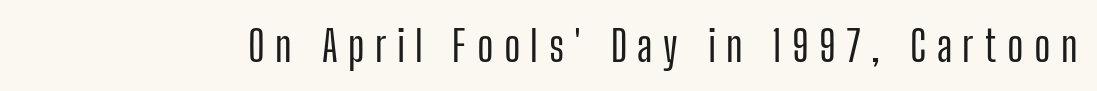
{"serif": "no", "italic": "no", "width": "condensed", "stroke_contrast": "low", "x_height": "medium", "monospaced": "no", "underline": "no", "letter_spacing": "wide", "letter_spacing_em": 0.24, "glyph_px": 43}
